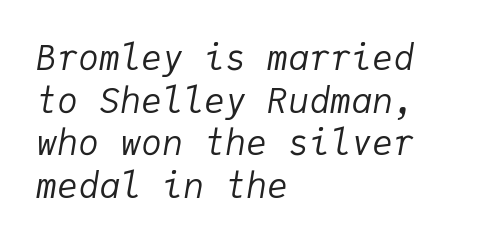
A typesetter would call this zero additional tracking. Notice how the stems are inclined rather than vertical — that's the hallmark of italics. Decoration check: the copy has no underline. Summary of weight: not heavy and not bold. You could count columns in this text — the font is strictly monospaced. The setting favours the left margin, as ordinary paragraphs usually do.
